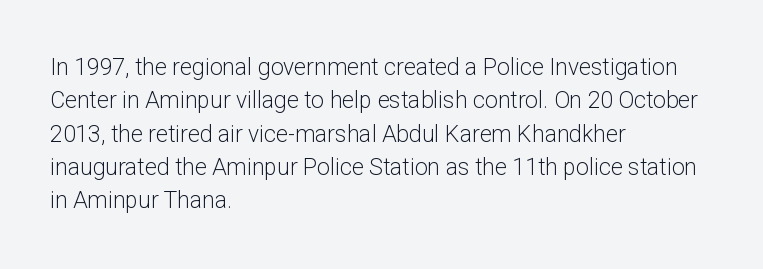
{"italic": "no", "bold": "no", "underline": "no", "align": "left", "line_spacing": "normal", "line_spacing_ratio": 1.45, "letter_spacing": "normal", "letter_spacing_em": 0.0, "glyph_px": 23}
